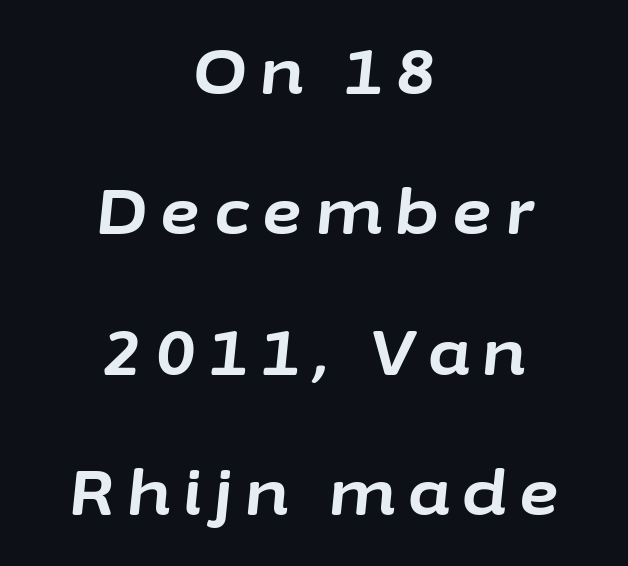
These lines were composed using italics. Reading down the block, each line starts at a different indent, mirrored at its end. How heavy is the stroke? Heavy — this is a bold. Words appear elongated and porous because spacing is wide.
